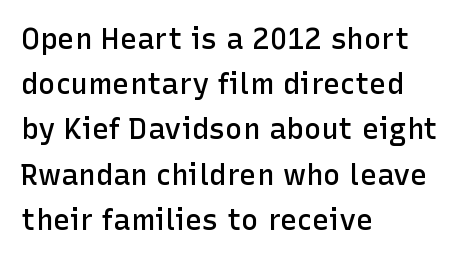
Q: Is the text bold? A: Semi-bold.
Q: Is the text italic (slanted)? A: No, it is upright.
Q: Is the typeface a serif or a sans-serif typeface? A: Sans-serif.
Q: Is the text underlined? A: No.
Q: How is the paragraph aligned? A: Left-aligned.
Q: Is the spacing between letters normal or unusually wide? A: Normal.
Q: Is the spacing between lines tight, normal or loose? A: Normal.
Q: Width (condensed, normal, or wide)? A: Normal.
Q: Stroke contrast? A: Low.
Q: x-height? A: Medium.
Q: Monospaced? A: No.
